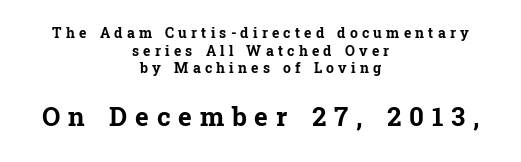
Q: Is the text bold? A: Yes.
Q: Is the text italic (slanted)? A: No, it is upright.
Q: Is the text underlined? A: No.
Q: How is the paragraph aligned? A: Centered.
Q: Is the spacing between letters normal or unusually wide? A: Unusually wide.
Q: Is the spacing between lines tight, normal or loose? A: Normal.
Q: Which block of text is set in a larger size, the first (top) or the second (bottom)? A: The second (bottom) one.
